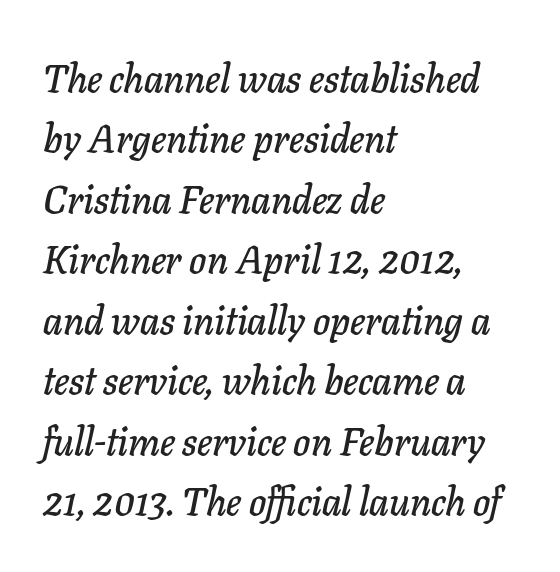
{"italic": "yes", "lean": "right", "slant_degrees": 11, "width": "normal", "stroke_contrast": "low", "x_height": "medium", "monospaced": "no", "underline": "no", "align": "left", "line_spacing": "normal", "line_spacing_ratio": 1.55, "letter_spacing": "normal", "letter_spacing_em": 0.0, "glyph_px": 39}
